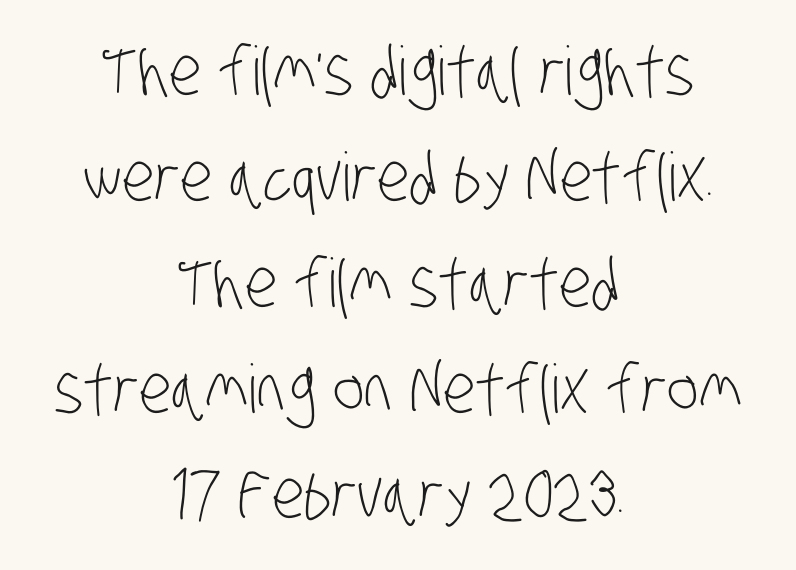
{"serif": "no", "bold": "no", "weight": "light", "width": "condensed", "stroke_contrast": "low", "x_height": "large", "monospaced": "no", "underline": "no", "align": "center", "line_spacing": "normal", "line_spacing_ratio": 1.58, "letter_spacing": "normal", "letter_spacing_em": 0.0, "glyph_px": 67}
